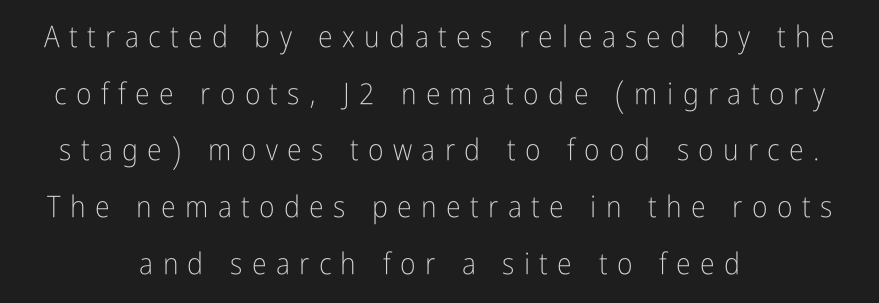
Q: Is the text bold? A: No.
Q: Is the text italic (slanted)? A: No, it is upright.
Q: Is the typeface a serif or a sans-serif typeface? A: Sans-serif.
Q: Is the text underlined? A: No.
Q: How is the paragraph aligned? A: Centered.
Q: Is the spacing between letters normal or unusually wide? A: Unusually wide.
Q: Width (condensed, normal, or wide)? A: Condensed.
Q: Stroke contrast? A: Low.
Q: x-height? A: Medium.
Q: Monospaced? A: No.
